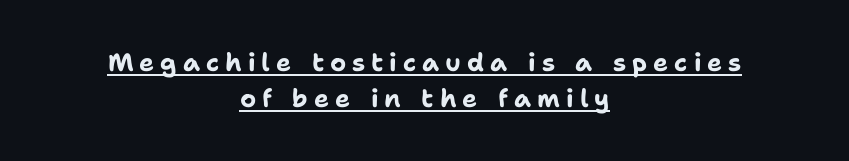
Q: Is the text bold? A: Yes.
Q: Is the text italic (slanted)? A: No, it is upright.
Q: Is the text underlined? A: Yes.
Q: How is the paragraph aligned? A: Centered.
Q: Is the spacing between letters normal or unusually wide? A: Unusually wide.
Q: Is the spacing between lines tight, normal or loose? A: Normal.
